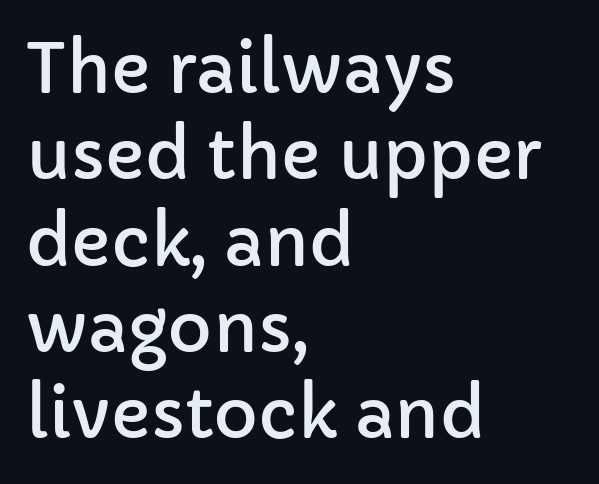
Q: Is the text italic (slanted)? A: No, it is upright.
Q: Is the typeface a serif or a sans-serif typeface? A: Sans-serif.
Q: Is the text underlined? A: No.
Q: How is the paragraph aligned? A: Left-aligned.
Q: Is the spacing between letters normal or unusually wide? A: Normal.
Q: Is the spacing between lines tight, normal or loose? A: Normal.
Q: Width (condensed, normal, or wide)? A: Normal.
Q: Stroke contrast? A: Low.
Q: x-height? A: Medium.
Q: Monospaced? A: No.
